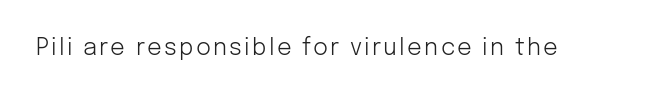
{"italic": "no", "bold": "no", "underline": "no", "glyph_px": 23}
